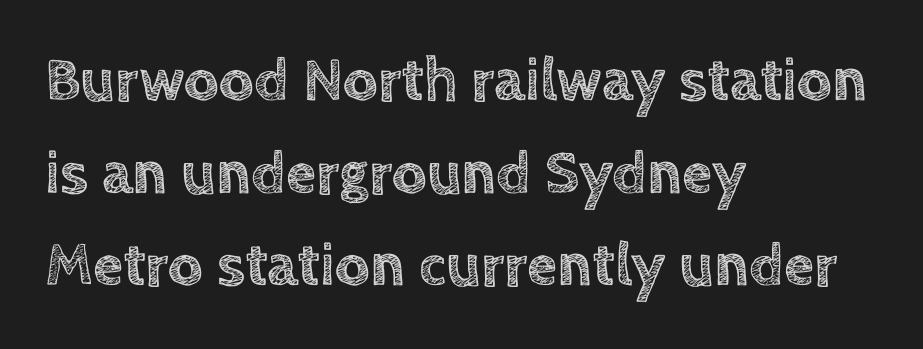
{"italic": "no", "width": "normal", "x_height": "large", "monospaced": "no", "underline": "no", "align": "left", "line_spacing": "normal", "line_spacing_ratio": 1.52, "letter_spacing": "normal", "letter_spacing_em": 0.0, "glyph_px": 61}
